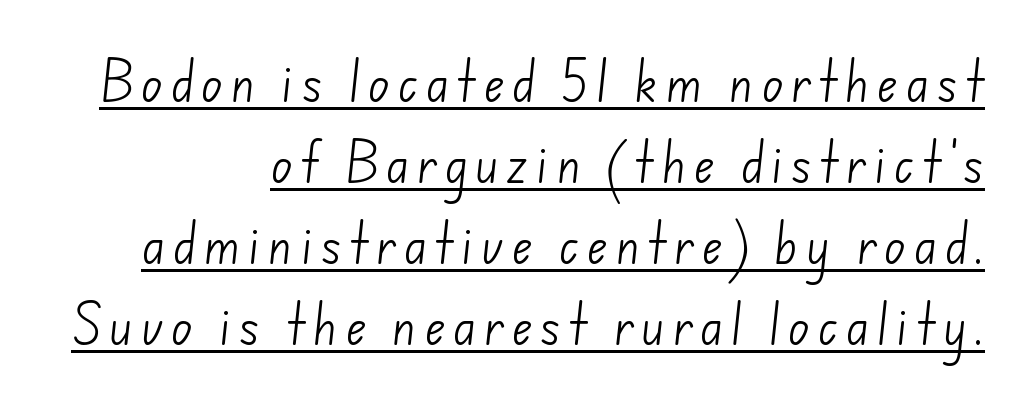
Q: Is the text bold? A: No.
Q: Is the typeface a serif or a sans-serif typeface? A: Sans-serif.
Q: Is the text underlined? A: Yes.
Q: How is the paragraph aligned? A: Right-aligned.
Q: Width (condensed, normal, or wide)? A: Normal.
Q: Stroke contrast? A: Low.
Q: x-height? A: Small.
Q: Monospaced? A: No.
